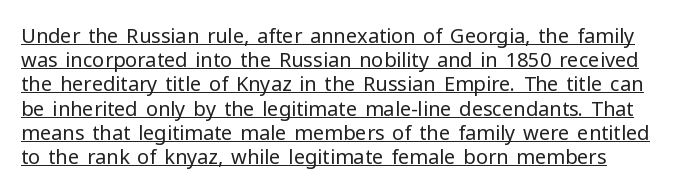
Is the stroke heavy? The answer is a plain regular-or-lighter. Descenders here cross a horizontal rule under the line. You could call the tracking neutral — neither tight nor loose. Every character sits straight up, as roman type does.
